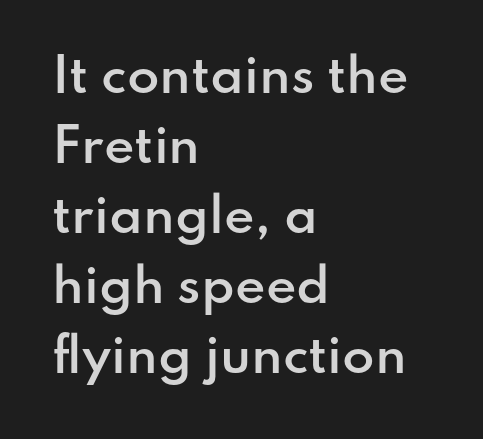
{"serif": "no", "italic": "no", "bold": "semi", "weight": "semibold", "width": "normal", "stroke_contrast": "low", "x_height": "small", "monospaced": "no", "underline": "no", "align": "left", "line_spacing": "normal", "line_spacing_ratio": 1.49, "letter_spacing": "normal", "letter_spacing_em": 0.0, "glyph_px": 47}
